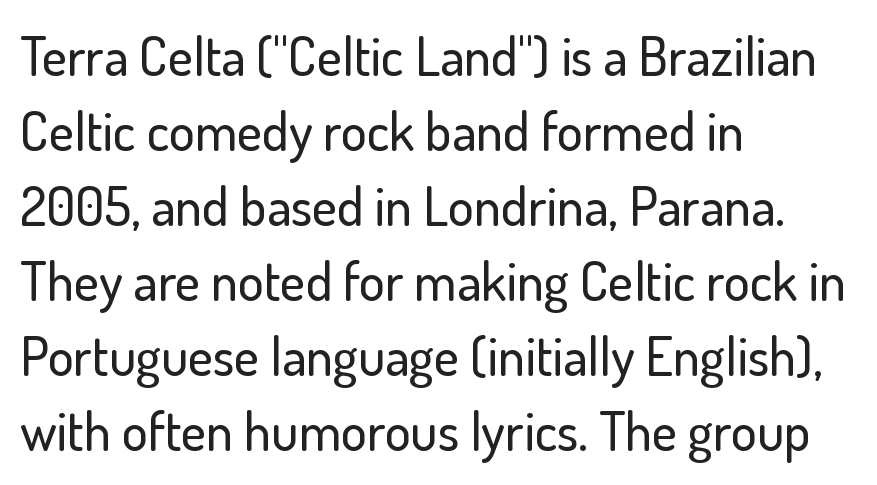
The image shows 54 px sans-serif type, upright; set left-aligned, normal line spacing (1.39x), normal letter spacing, not underlined; low stroke contrast and a small x-height.
